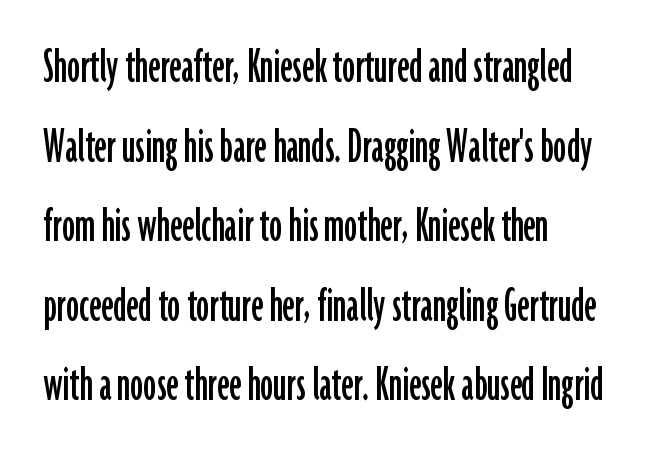
Nobody touched the tracking dial on this one. A student would call this left alignment; a typographer would say flush left, rag right. You can tell it's not italic because the verticals are truly vertical. Check where the strokes stop: nothing finishes them off — pure sans.
